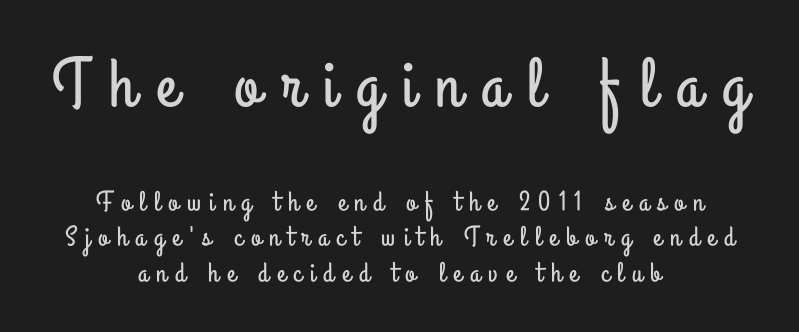
The image shows 70 px condensed sans-serif type, upright; set centered, normal line spacing (1.27x), unusually wide letter spacing (+0.3 em), not underlined; the first (top) block is 2.5x larger; low stroke contrast and a small x-height.
